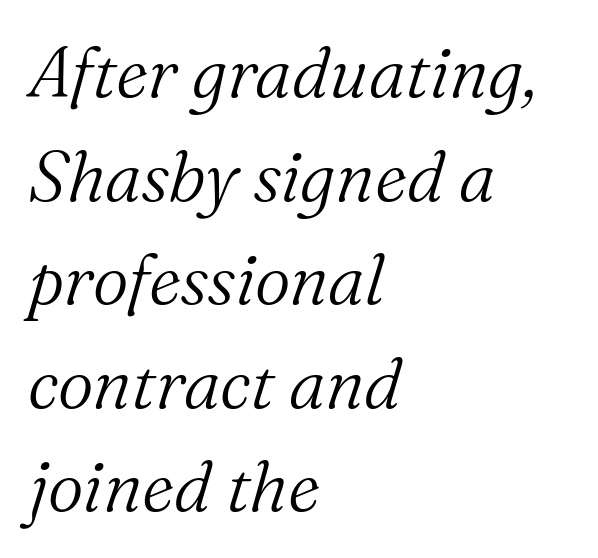
Q: Is the text bold? A: No.
Q: Is the text italic (slanted)? A: Yes, it leans right by about 16 degrees.
Q: Is the typeface a serif or a sans-serif typeface? A: Serif.
Q: Is the text underlined? A: No.
Q: How is the paragraph aligned? A: Left-aligned.
Q: Is the spacing between letters normal or unusually wide? A: Normal.
Q: Is the spacing between lines tight, normal or loose? A: Normal.
Q: Width (condensed, normal, or wide)? A: Normal.
Q: Stroke contrast? A: Medium.
Q: x-height? A: Medium.
Q: Monospaced? A: No.
